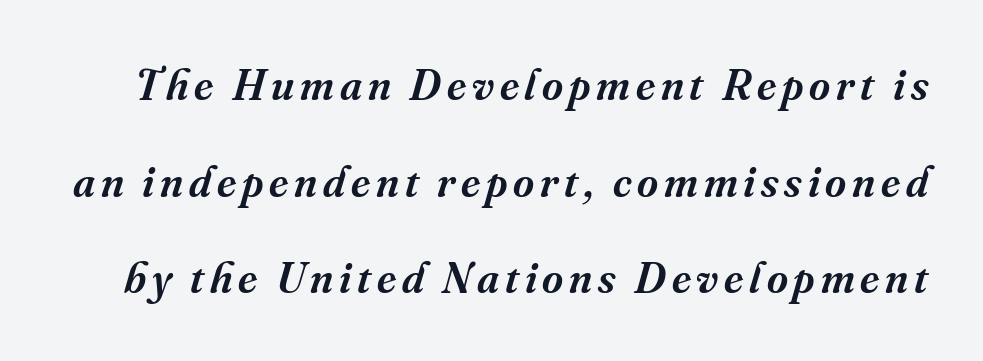
Q: Is the text bold? A: Semi-bold.
Q: Is the text italic (slanted)? A: Yes, it leans right by about 16 degrees.
Q: Is the typeface a serif or a sans-serif typeface? A: Serif.
Q: Is the text underlined? A: No.
Q: Is the spacing between lines tight, normal or loose? A: Loose.
Q: Width (condensed, normal, or wide)? A: Normal.
Q: Stroke contrast? A: Medium.
Q: x-height? A: Small.
Q: Monospaced? A: No.
